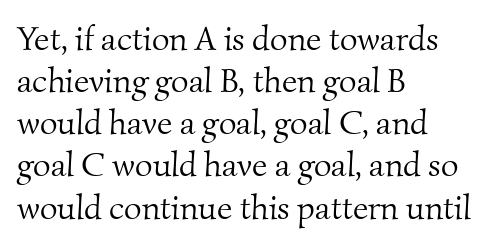
Stroke terminals: seriffed. Varying glyph widths throughout — classic text-font behaviour. How are the letters spaced? Ordinarily, with no added tracking. The area under the type is left untouched. Horizontally, the lines are justified to the leading edge only. Think standard paragraph weight, or any step lighter than that.
